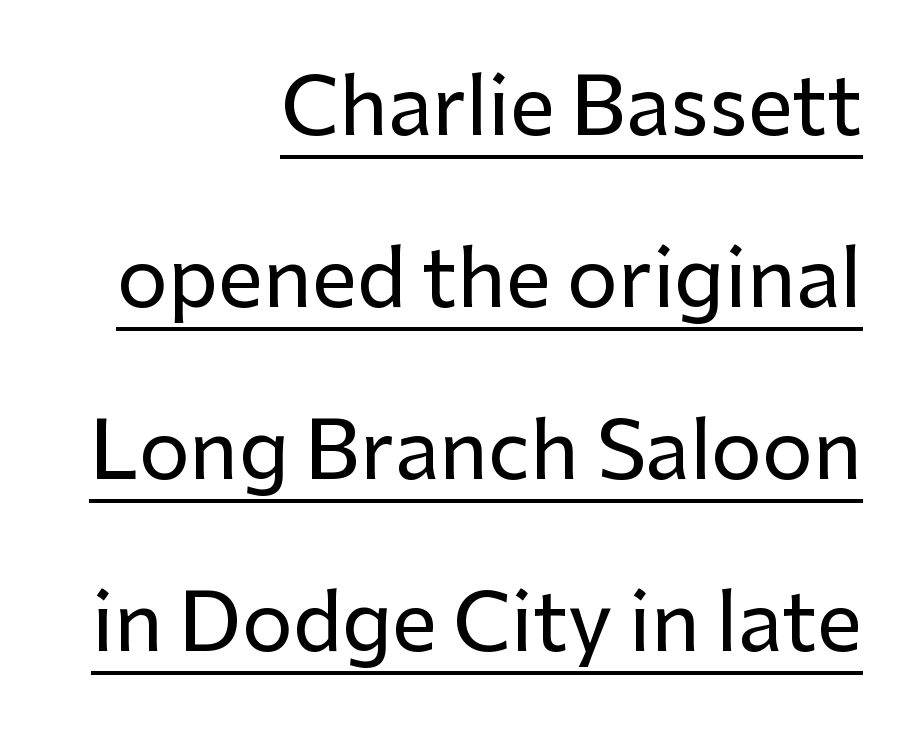
The passage shown is typed in a proportional face where columns would drift. This rendering leaves character spacing at its baseline value. Interline gaps are noticeably wide in this sample. Caption: multi-line text, flush right, ragged left. A sans-serif font was chosen for this passage.
